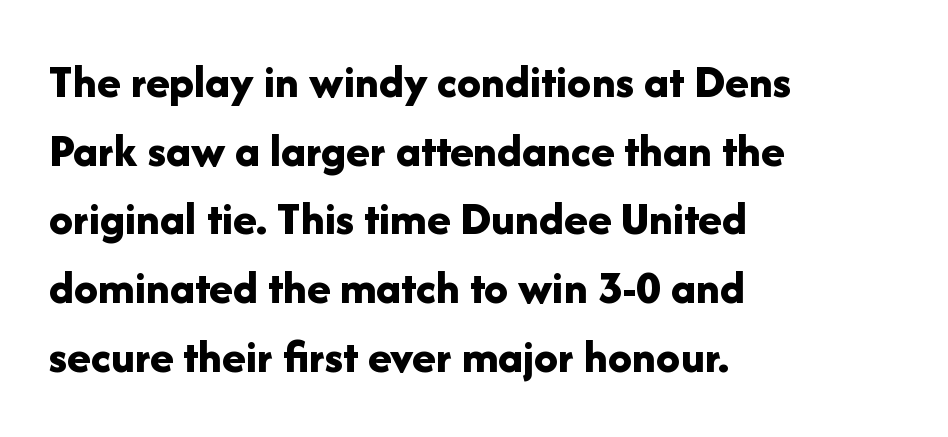
{"serif": "no", "italic": "no", "bold": "yes", "weight": "bold", "width": "normal", "stroke_contrast": "low", "x_height": "medium", "monospaced": "no", "underline": "no", "align": "left", "line_spacing": "normal", "line_spacing_ratio": 1.43, "letter_spacing": "normal", "letter_spacing_em": 0.0, "glyph_px": 48}
